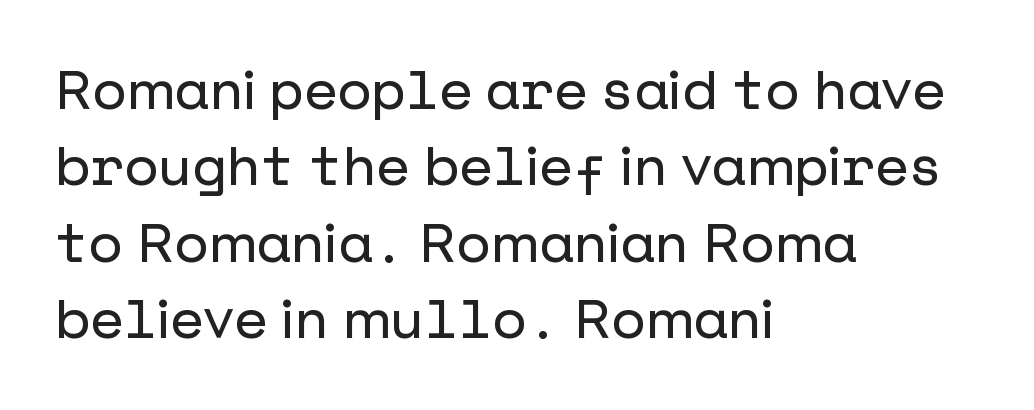
The image shows 55 px sans-serif type, upright; set left-aligned, normal line spacing (1.39x), normal letter spacing, not underlined; low stroke contrast and a medium x-height.
